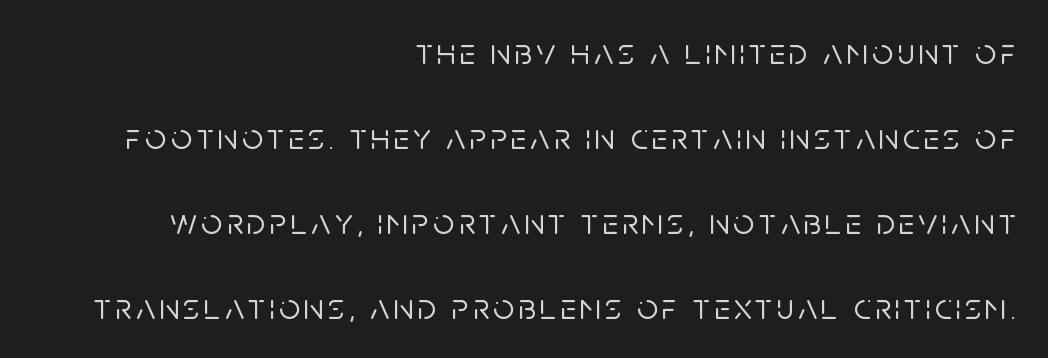
The area under the type is left untouched. Do the letters lean? They stand straight. Vertical spacing — loose. Horizontally, the lines are justified to the trailing edge only. Type style note: lacks serifs.
